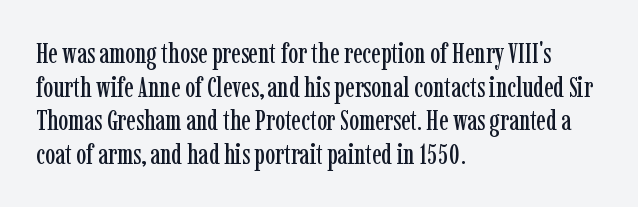
Q: Is the text italic (slanted)? A: No, it is upright.
Q: Is the typeface a serif or a sans-serif typeface? A: Serif.
Q: Is the text underlined? A: No.
Q: How is the paragraph aligned? A: Left-aligned.
Q: Is the spacing between letters normal or unusually wide? A: Normal.
Q: Width (condensed, normal, or wide)? A: Condensed.
Q: Stroke contrast? A: Low.
Q: x-height? A: Medium.
Q: Monospaced? A: No.
